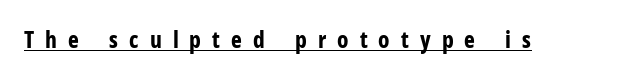
{"italic": "no", "bold": "yes", "underline": "yes", "letter_spacing": "wide", "letter_spacing_em": 0.48, "glyph_px": 23}
